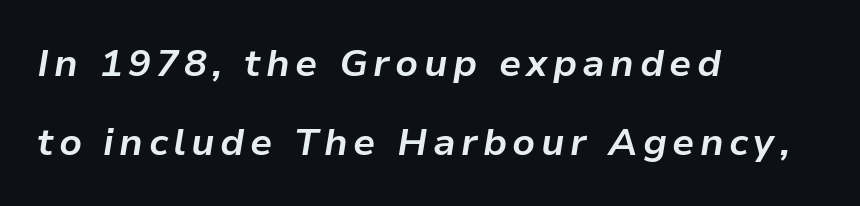
Does the lettering tilt? It does — this is italic. Think of a printed novel: that variable character pitch is what you see here. Vertical spacing — loose. A classic flush-left, rag-right setting is used for this passage. What weight is shown? A full bold with thick strokes. Plain, unruled lines of type.
